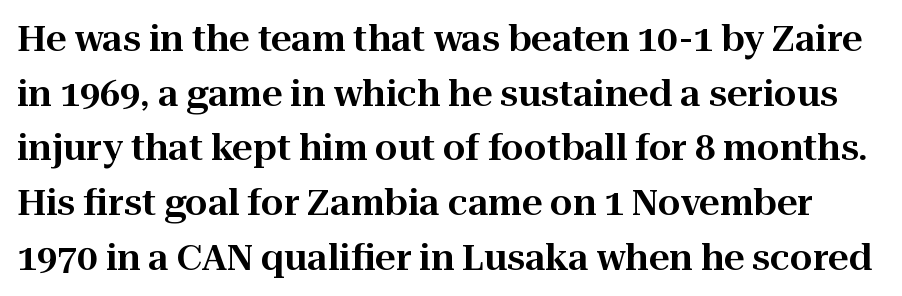
The image shows 36 px serif type, upright; set normal line spacing (1.52x), normal letter spacing, not underlined; high stroke contrast and a medium x-height.
